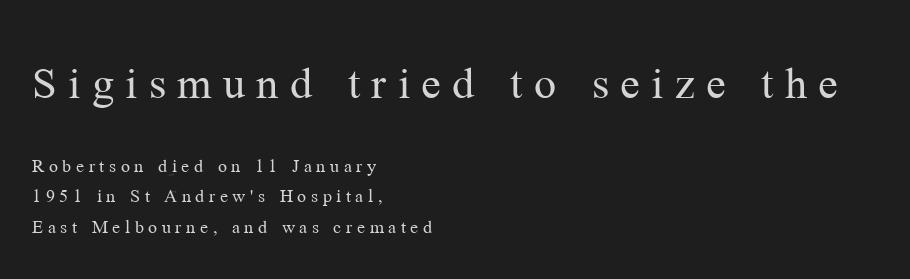
{"serif": "yes", "italic": "no", "bold": "no", "weight": "regular", "width": "normal", "stroke_contrast": "medium", "x_height": "medium", "monospaced": "no", "underline": "no", "align": "left", "line_spacing": "normal", "line_spacing_ratio": 1.51, "letter_spacing": "wide", "letter_spacing_em": 0.23, "larger_block": "first", "size_ratio": 2.45, "glyph_px": 49}
